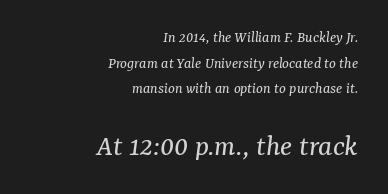
Character widths vary here, with narrow letters taking less room than wide ones. Bare-footed words on every line. A student would call this right alignment; a typographer would say flush right, rag left. Letterform terminals end in serifs throughout the passage. Words appear dense and cohesive because spacing is normal.
